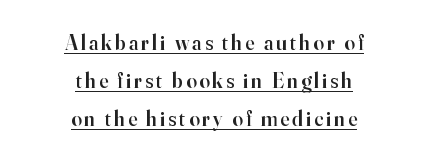
The image shows 21 px text type, upright; set centered, line spacing 1.81x, underlined.
